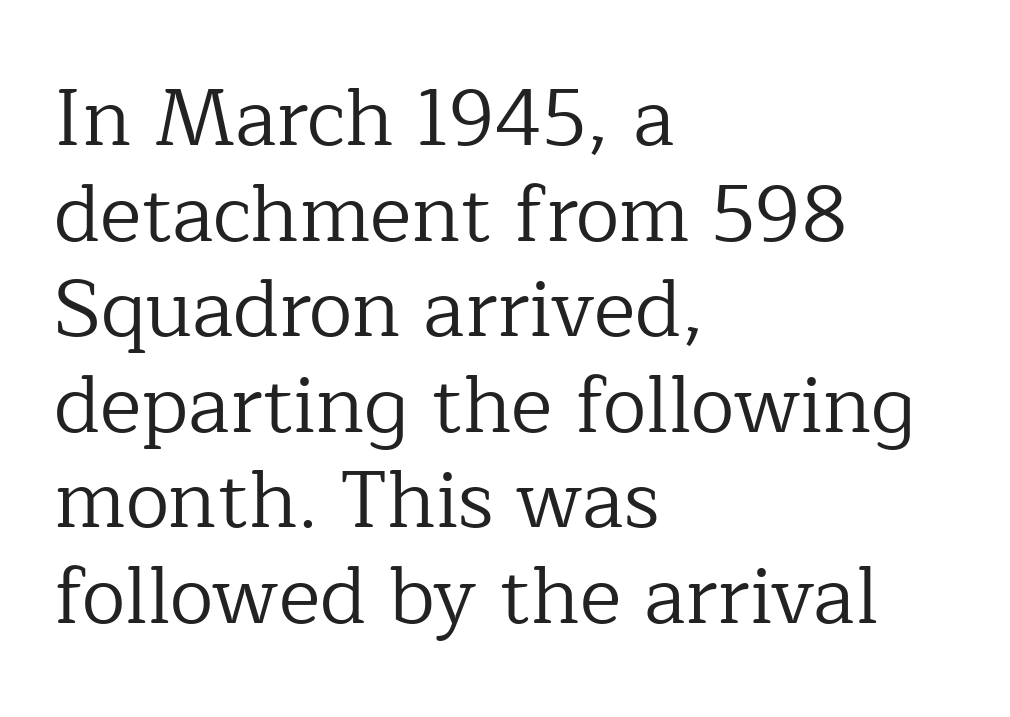
The image shows 79 px regular-weight serif type, upright; set left-aligned, line spacing 1.21x, normal letter spacing, not underlined; low stroke contrast and a medium x-height.
